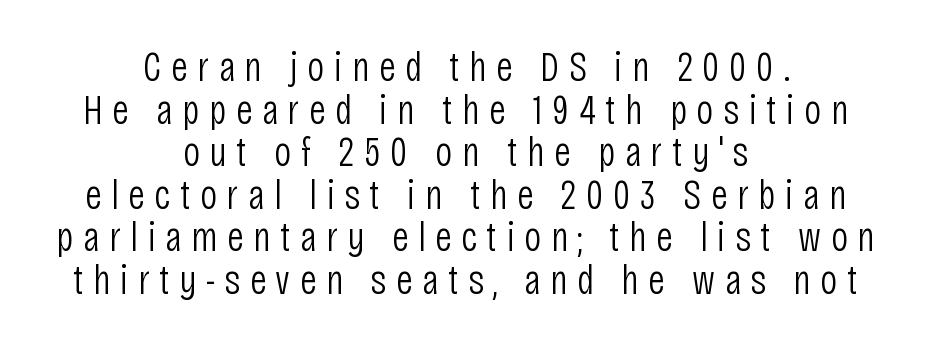
The image shows 43 px light, condensed sans-serif type, upright; set centered, tight line spacing (0.99x), unusually wide letter spacing (+0.22 em), not underlined; low stroke contrast and a large x-height.
